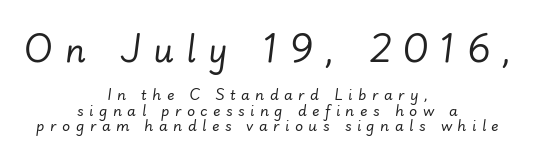
{"italic": "yes", "lean": "right", "slant_degrees": 7, "bold": "no", "weight": "regular", "width": "normal", "stroke_contrast": "low", "x_height": "small", "monospaced": "no", "underline": "no", "align": "center", "line_spacing": "tight", "line_spacing_ratio": 1.11, "letter_spacing": "wide", "letter_spacing_em": 0.39, "larger_block": "first", "size_ratio": 2.29, "glyph_px": 32}
